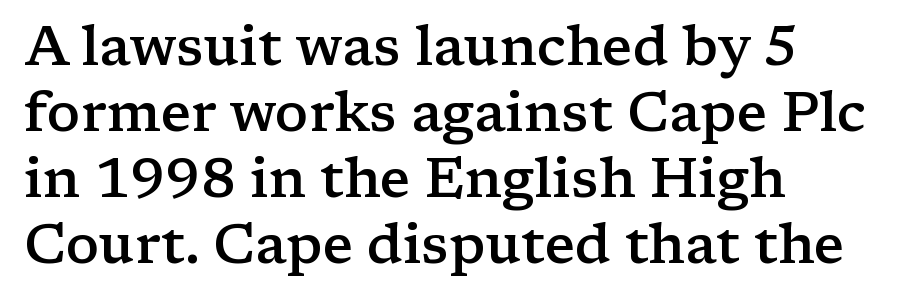
Are there feet on the stems? There are — it's a serif. Every letter is mildly thick-stroked: semibold rather than bold. Style check: upright. Is the letter spacing exaggerated? No — it looks like the ordinary default. Words float on clear page, feet unadorned.
